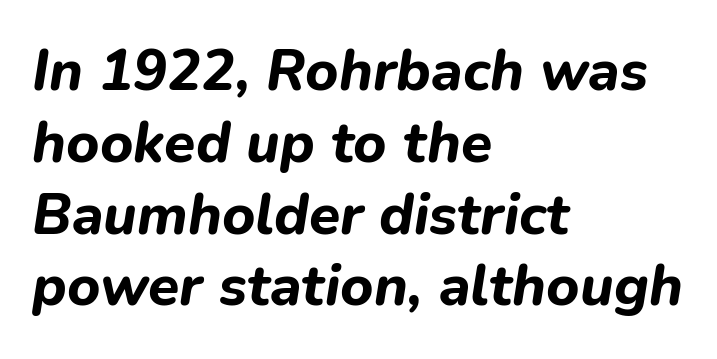
{"italic": "yes", "lean": "right", "slant_degrees": 9, "bold": "yes", "weight": "bold", "width": "normal", "stroke_contrast": "low", "x_height": "medium", "monospaced": "no", "underline": "no", "align": "left", "line_spacing": "normal", "line_spacing_ratio": 1.26, "letter_spacing": "normal", "letter_spacing_em": 0.0, "glyph_px": 57}
